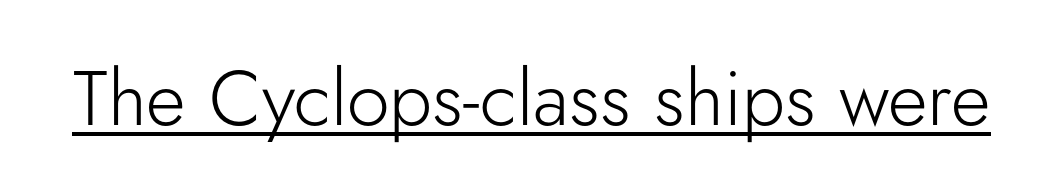
The image shows 77 px light sans-serif type, upright; set normal letter spacing, underlined; low stroke contrast and a small x-height.
